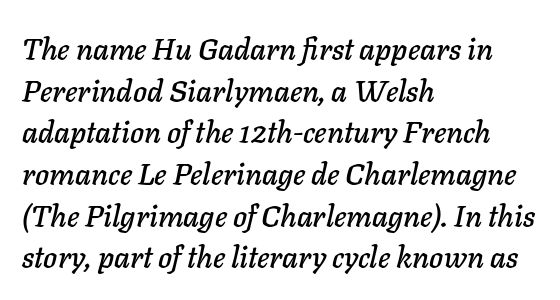
{"italic": "yes", "lean": "right", "slant_degrees": 11, "width": "normal", "stroke_contrast": "low", "x_height": "medium", "monospaced": "no", "underline": "no", "align": "left", "line_spacing": "normal", "line_spacing_ratio": 1.39, "letter_spacing": "normal", "letter_spacing_em": 0.0, "glyph_px": 30}
